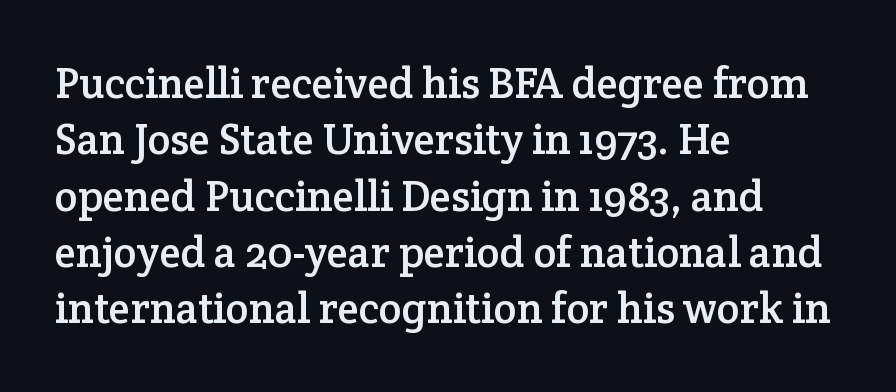
This is roman type, the default non-slanted kind. Spacing verdict: proportional, widths tailored to each character. Font category for this specimen: serif. Descenders hang freely into open space. These lines stack with their left ends in a neat column. The leading is moderate, giving the passage an even texture.
